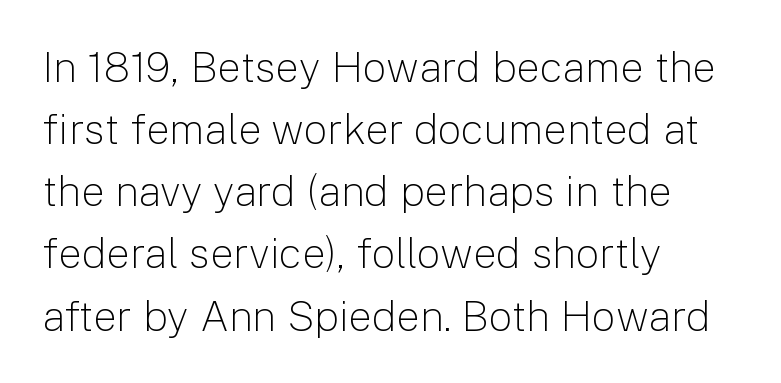
The image shows 42 px light sans-serif type, upright; set left-aligned, normal line spacing (1.48x), normal letter spacing, not underlined; low stroke contrast and a medium x-height.
